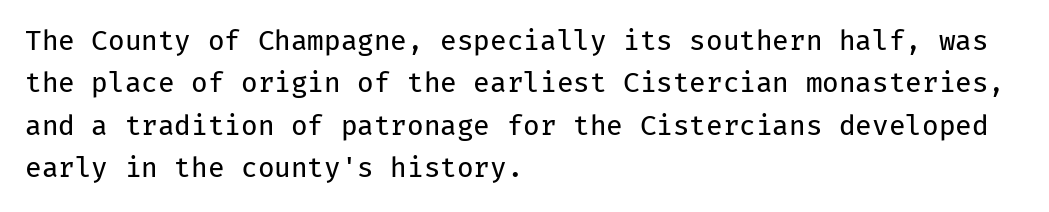
{"italic": "no", "bold": "no", "underline": "no", "align": "left", "line_spacing": "normal", "line_spacing_ratio": 1.57, "letter_spacing": "normal", "letter_spacing_em": 0.0, "glyph_px": 27}
